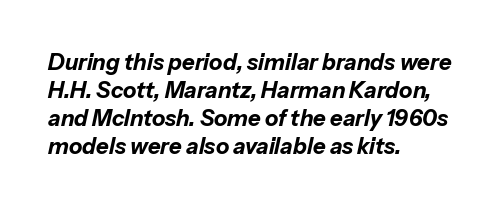
The image shows 22 px bold type, italic (leaning right); set left-aligned, normal line spacing (1.27x), normal letter spacing, not underlined.
